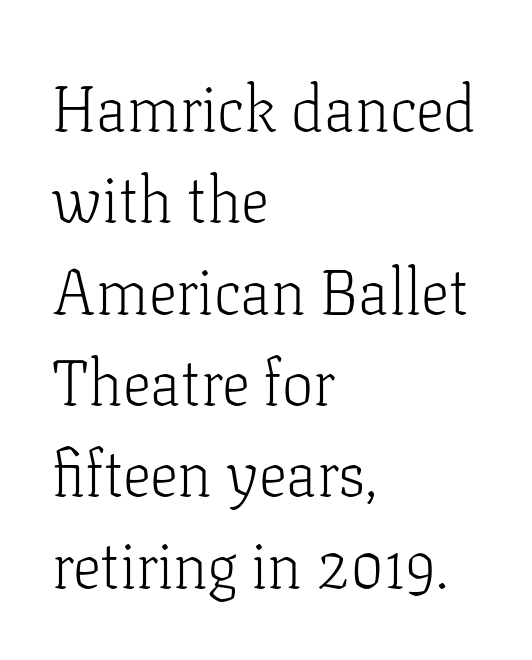
Q: Is the text bold? A: No.
Q: Is the text italic (slanted)? A: No, it is upright.
Q: Is the typeface a serif or a sans-serif typeface? A: Serif.
Q: Is the text underlined? A: No.
Q: How is the paragraph aligned? A: Left-aligned.
Q: Is the spacing between letters normal or unusually wide? A: Normal.
Q: Is the spacing between lines tight, normal or loose? A: Normal.
Q: Width (condensed, normal, or wide)? A: Normal.
Q: Stroke contrast? A: Low.
Q: x-height? A: Medium.
Q: Monospaced? A: No.
